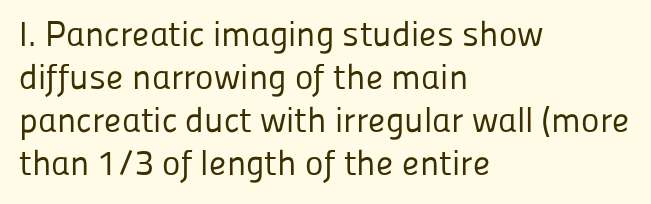
Q: Is the text bold? A: No.
Q: Is the text italic (slanted)? A: No, it is upright.
Q: Is the typeface a serif or a sans-serif typeface? A: Sans-serif.
Q: Is the text underlined? A: No.
Q: How is the paragraph aligned? A: Left-aligned.
Q: Is the spacing between letters normal or unusually wide? A: Normal.
Q: Width (condensed, normal, or wide)? A: Normal.
Q: Stroke contrast? A: Low.
Q: x-height? A: Medium.
Q: Monospaced? A: No.
